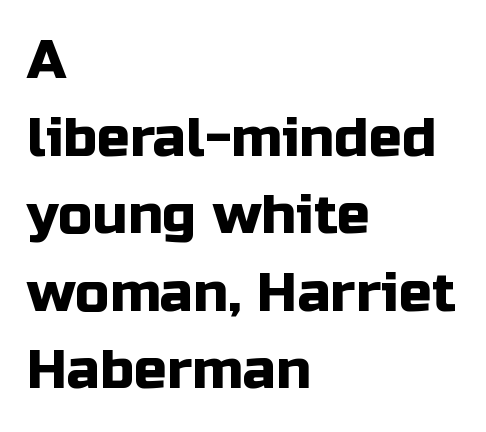
{"serif": "no", "italic": "no", "width": "normal", "stroke_contrast": "low", "x_height": "medium", "monospaced": "no", "underline": "no", "align": "left", "line_spacing": "normal", "line_spacing_ratio": 1.41, "letter_spacing": "normal", "letter_spacing_em": 0.0, "glyph_px": 55}
